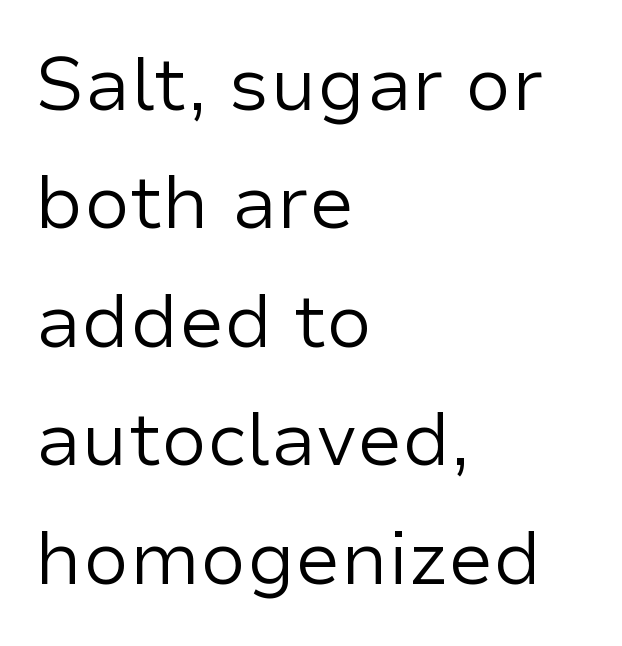
{"serif": "no", "italic": "no", "bold": "no", "weight": "regular", "width": "normal", "stroke_contrast": "low", "x_height": "medium", "monospaced": "no", "underline": "no", "align": "left", "line_spacing": "normal", "line_spacing_ratio": 1.6, "letter_spacing": "normal", "letter_spacing_em": 0.0, "glyph_px": 74}
